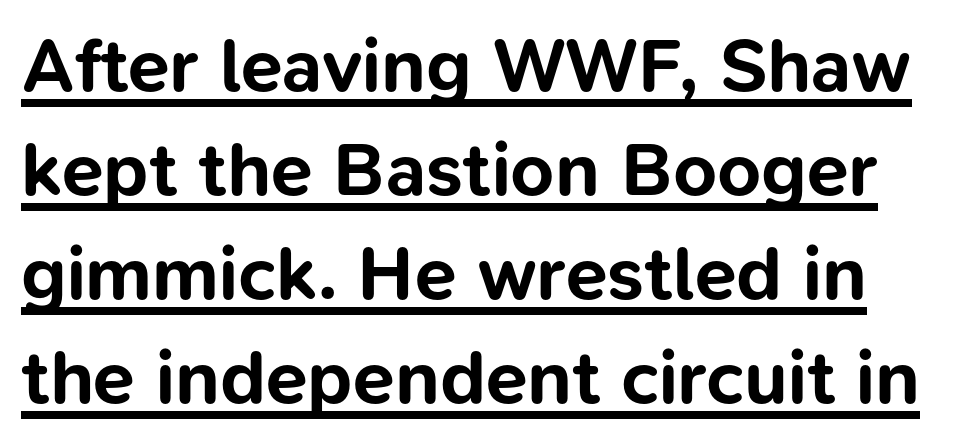
Notice how descenders clear the ascenders below comfortably — that's standard leading. Is this a fixed-width face? No — the glyphs have proportional, varying widths. Observe the absence of serifs on each vertical stroke in this sample. You can tell it's not italic because the verticals are truly vertical. Weight: bold.
